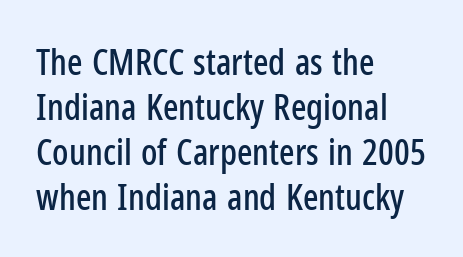
Q: Is the text italic (slanted)? A: No, it is upright.
Q: Is the typeface a serif or a sans-serif typeface? A: Sans-serif.
Q: Is the text underlined? A: No.
Q: How is the paragraph aligned? A: Left-aligned.
Q: Is the spacing between letters normal or unusually wide? A: Normal.
Q: Is the spacing between lines tight, normal or loose? A: Normal.
Q: Width (condensed, normal, or wide)? A: Condensed.
Q: Stroke contrast? A: Low.
Q: x-height? A: Medium.
Q: Monospaced? A: No.
